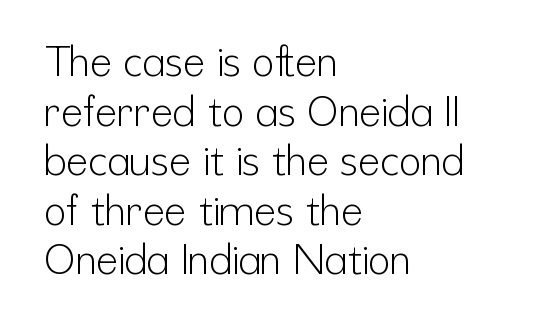
The image shows 41 px light, condensed sans-serif type, upright; set left-aligned, line spacing 1.21x, normal letter spacing, not underlined; low stroke contrast and a medium x-height.
